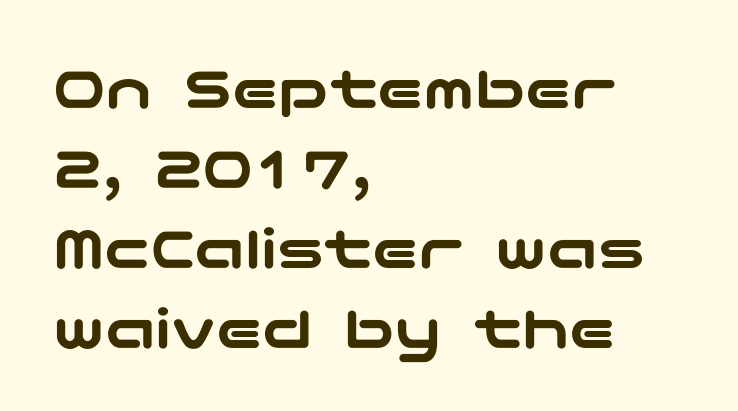
{"serif": "no", "italic": "no", "width": "wide", "stroke_contrast": "low", "x_height": "medium", "underline": "no", "align": "left", "line_spacing": "normal", "line_spacing_ratio": 1.27, "letter_spacing": "normal", "letter_spacing_em": 0.0, "glyph_px": 63}
